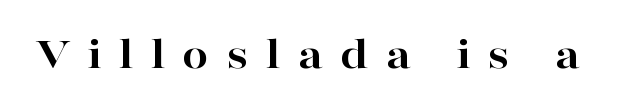
You can tell from the footed stems that serif type was used. As a designer I'd log this as weight 700, bold. Decoration check: the copy has no underline. Substantial extra tracking has been applied to these lines. The letters stand straight up with perfectly vertical stems.
